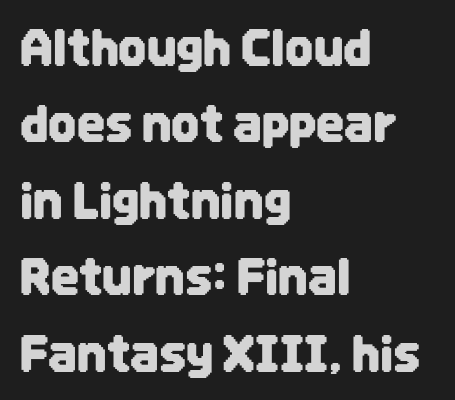
The text block is weighted toward the left margin, trailing off unevenly rightward. Here the designer chose a conventional face with non-uniform glyph widths. Descenders hang freely into open space. The letters carry no serifs — their stems end cleanly without finishing strokes.
